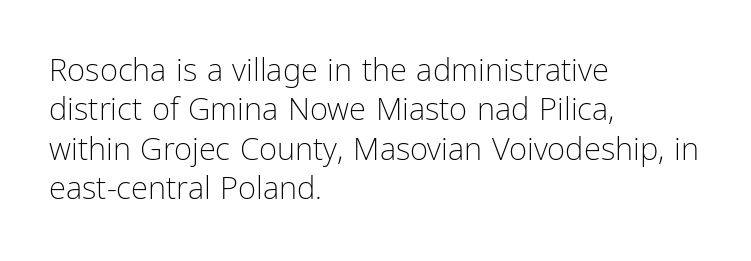
No feet cap the strokes, marking this as sans-serif type. No extra ink here — the face is not bold. The rendering uses natural spacing where letterforms have individual widths. Each row of text sits above clean, open space.
